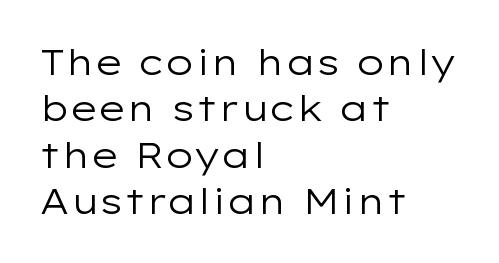
The image shows 36 px regular-weight, wide sans-serif type, upright; set left-aligned, normal line spacing (1.29x), normal letter spacing, not underlined; low stroke contrast and a medium x-height.
